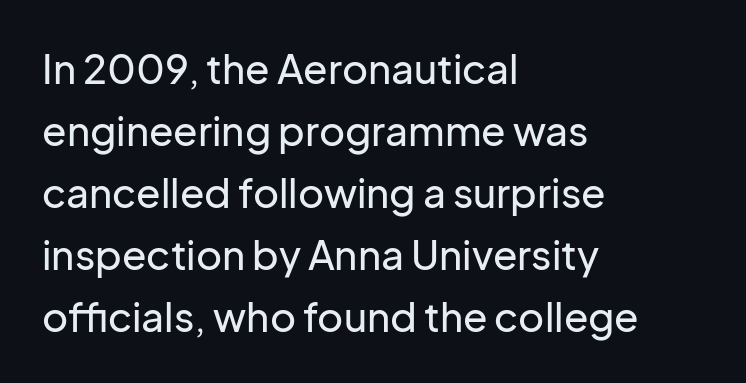
{"serif": "no", "italic": "no", "width": "normal", "stroke_contrast": "low", "x_height": "medium", "monospaced": "no", "underline": "no", "align": "left", "line_spacing": "normal", "line_spacing_ratio": 1.55, "letter_spacing": "normal", "letter_spacing_em": 0.0, "glyph_px": 40}
